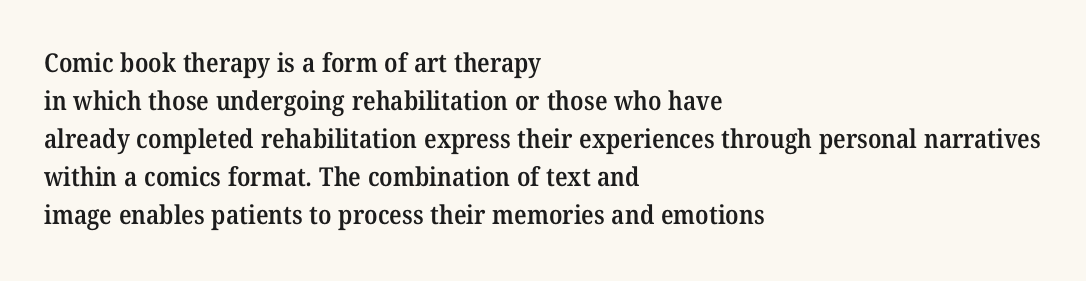
The gaps between neighbouring characters are ordinary and unremarkable. This rendering uses left alignment, leaving the right contour irregular. This rendering features lettering with no underline. The designer left line spacing at the default. Set as a demibold, roughly 600 on the weight scale.
